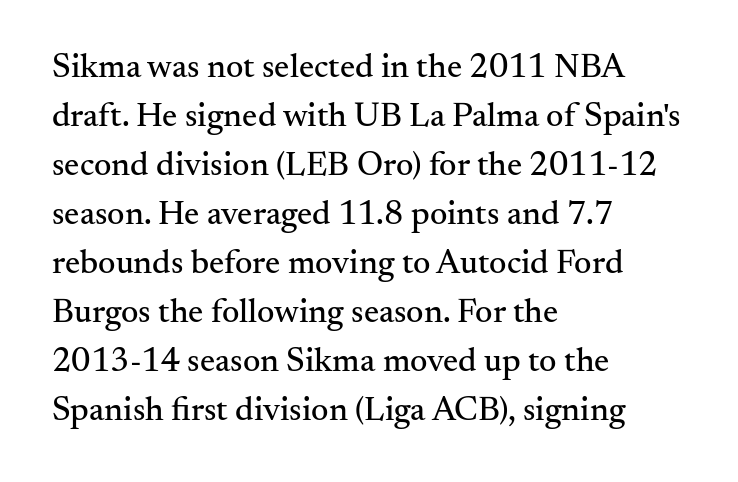
{"serif": "yes", "italic": "no", "width": "normal", "stroke_contrast": "medium", "x_height": "small", "monospaced": "no", "underline": "no", "align": "left", "line_spacing": "normal", "line_spacing_ratio": 1.44, "letter_spacing": "normal", "letter_spacing_em": 0.0, "glyph_px": 34}
